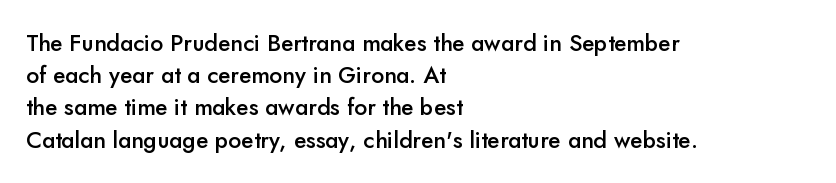
The image shows 23 px text type, upright; set left-aligned, normal line spacing (1.4x), normal letter spacing, not underlined.
